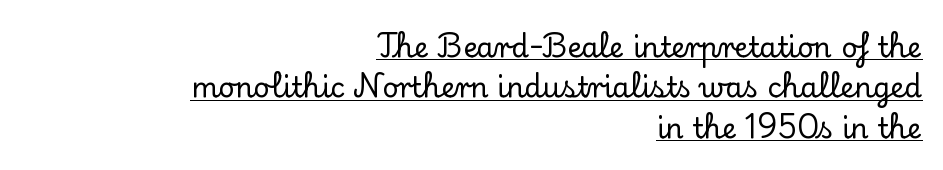
Q: Is the text italic (slanted)? A: No, it is upright.
Q: Is the typeface a serif or a sans-serif typeface? A: Serif.
Q: Is the text underlined? A: Yes.
Q: How is the paragraph aligned? A: Right-aligned.
Q: Is the spacing between letters normal or unusually wide? A: Normal.
Q: Is the spacing between lines tight, normal or loose? A: Normal.
Q: Width (condensed, normal, or wide)? A: Normal.
Q: Stroke contrast? A: Low.
Q: x-height? A: Small.
Q: Monospaced? A: No.
